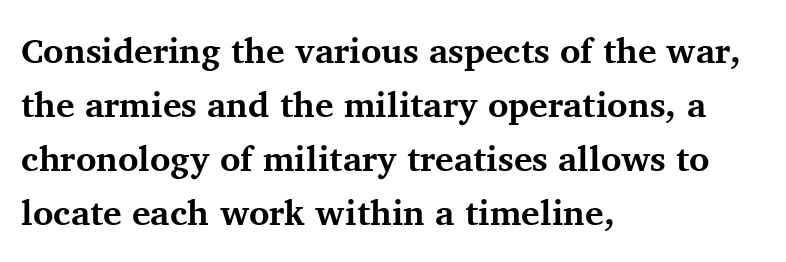
Check where the strokes stop: tiny serifs finish them off. Beneath every word, the page is bare. Chunky letters — that's bold for sure. All the whitespace from short lines collects on the right.
